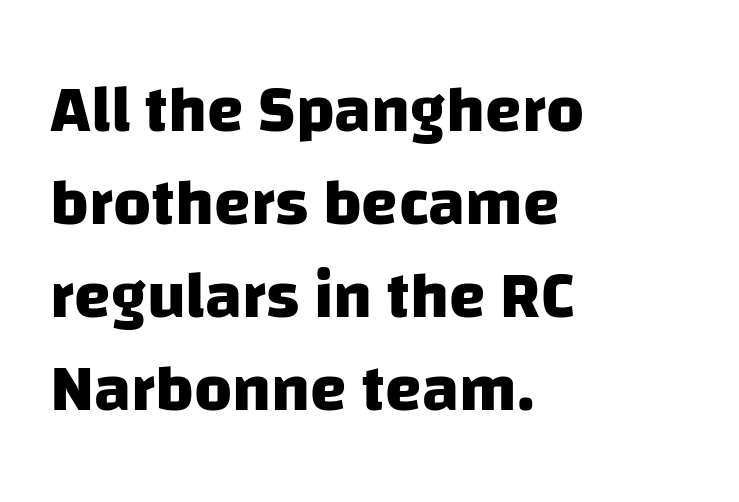
Q: Is the text bold? A: Yes.
Q: Is the typeface a serif or a sans-serif typeface? A: Sans-serif.
Q: Is the text underlined? A: No.
Q: How is the paragraph aligned? A: Left-aligned.
Q: Is the spacing between letters normal or unusually wide? A: Normal.
Q: Is the spacing between lines tight, normal or loose? A: Normal.
Q: Width (condensed, normal, or wide)? A: Normal.
Q: Stroke contrast? A: Low.
Q: x-height? A: Large.
Q: Monospaced? A: No.
